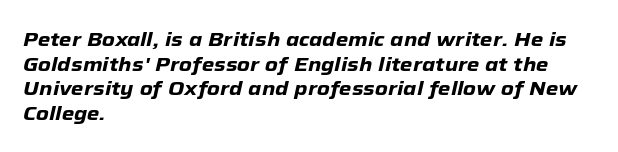
Q: Is the text bold? A: Yes.
Q: Is the text italic (slanted)? A: Yes, it leans right by about 12 degrees.
Q: Is the text underlined? A: No.
Q: How is the paragraph aligned? A: Left-aligned.
Q: Is the spacing between letters normal or unusually wide? A: Normal.
